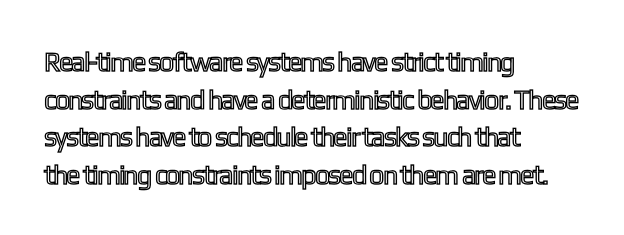
Q: Is the text italic (slanted)? A: No, it is upright.
Q: Is the text underlined? A: No.
Q: How is the paragraph aligned? A: Left-aligned.
Q: Is the spacing between letters normal or unusually wide? A: Normal.
Q: Is the spacing between lines tight, normal or loose? A: Normal.
